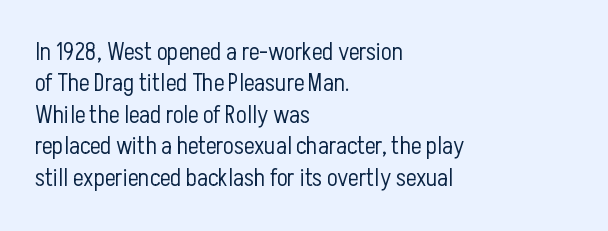
No letter is thick-stroked: the sample isn't bold. This is roman type, the default non-slanted kind. One glance says typical: line gaps are just what's usual. Plain, unruled lines of type. This sample is left-justified, so line endings fall wherever the words run out.
